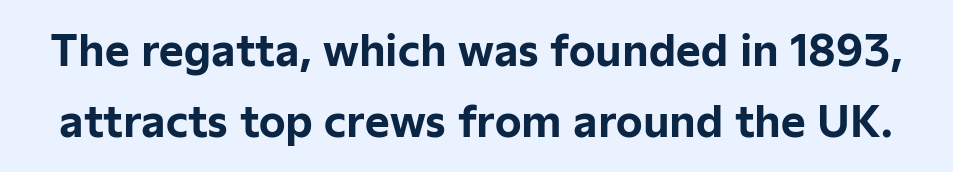
Q: Is the text bold? A: Yes.
Q: Is the text italic (slanted)? A: No, it is upright.
Q: Is the typeface a serif or a sans-serif typeface? A: Sans-serif.
Q: Is the text underlined? A: No.
Q: Is the spacing between letters normal or unusually wide? A: Normal.
Q: Is the spacing between lines tight, normal or loose? A: Normal.
Q: Width (condensed, normal, or wide)? A: Normal.
Q: Stroke contrast? A: Low.
Q: x-height? A: Medium.
Q: Monospaced? A: No.
